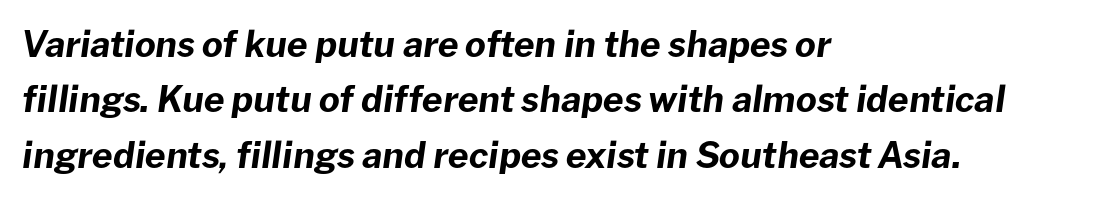
Q: Is the text bold? A: Yes.
Q: Is the text italic (slanted)? A: Yes, it leans right by about 8 degrees.
Q: Is the text underlined? A: No.
Q: How is the paragraph aligned? A: Left-aligned.
Q: Is the spacing between letters normal or unusually wide? A: Normal.
Q: Is the spacing between lines tight, normal or loose? A: Normal.
Q: Width (condensed, normal, or wide)? A: Normal.
Q: Stroke contrast? A: Low.
Q: x-height? A: Medium.
Q: Monospaced? A: No.
